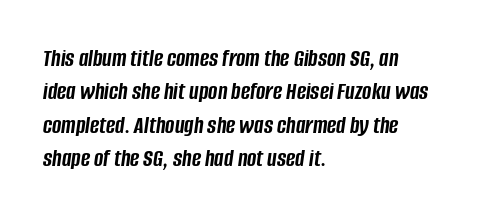
Q: Is the text bold? A: Yes.
Q: Is the text italic (slanted)? A: Yes, it leans right by about 8 degrees.
Q: Is the text underlined? A: No.
Q: How is the paragraph aligned? A: Left-aligned.
Q: Is the spacing between letters normal or unusually wide? A: Normal.
Q: Is the spacing between lines tight, normal or loose? A: Normal.
